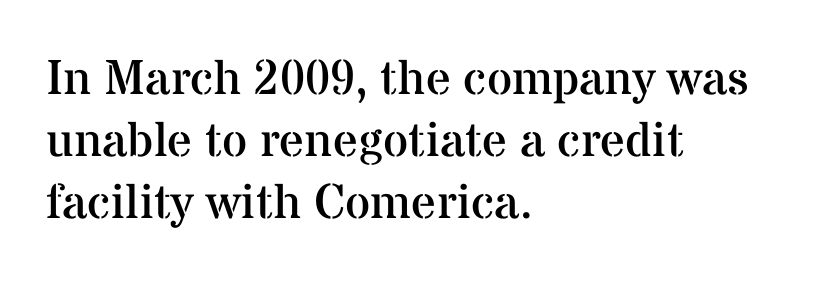
The passage shown is typed in a proportional face where columns would drift. Leading: standard. Does the lettering tilt? It doesn't — this is upright. Which margin do the lines hug? The left one — the right edge is uneven. How are the letters spaced? Ordinarily, with no added tracking.
